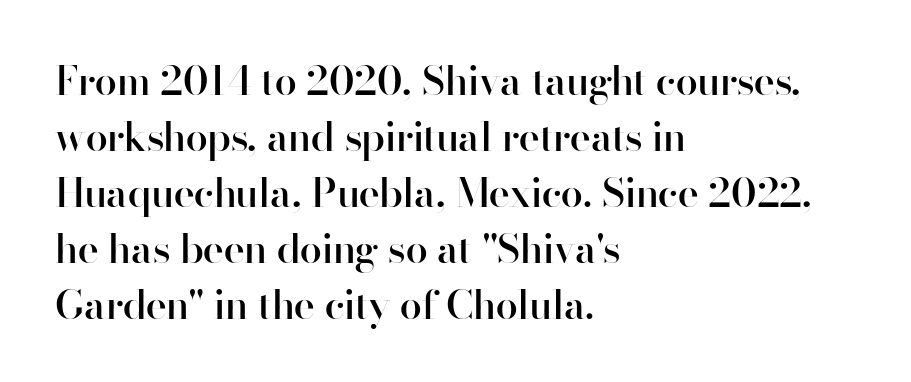
Q: Is the text bold? A: Semi-bold.
Q: Is the text italic (slanted)? A: No, it is upright.
Q: Is the typeface a serif or a sans-serif typeface? A: Sans-serif.
Q: Is the text underlined? A: No.
Q: How is the paragraph aligned? A: Left-aligned.
Q: Is the spacing between letters normal or unusually wide? A: Normal.
Q: Is the spacing between lines tight, normal or loose? A: Normal.
Q: Width (condensed, normal, or wide)? A: Normal.
Q: Stroke contrast? A: High.
Q: x-height? A: Small.
Q: Monospaced? A: No.
